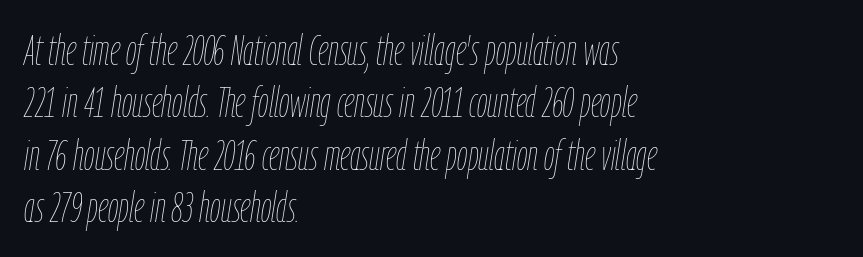
{"italic": "yes", "lean": "right", "slant_degrees": 9, "bold": "no", "weight": "thin", "width": "condensed", "stroke_contrast": "low", "x_height": "medium", "monospaced": "no", "underline": "no", "align": "left", "line_spacing": "normal", "line_spacing_ratio": 1.25, "letter_spacing": "normal", "letter_spacing_em": 0.0, "glyph_px": 42}
